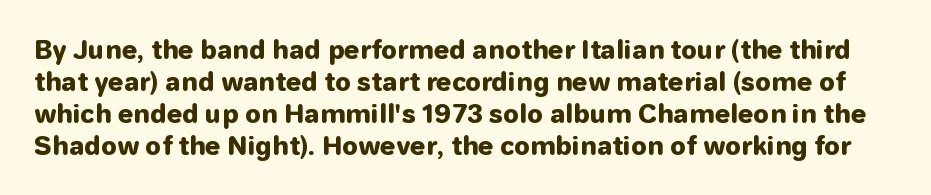
The image shows 25 px bold type, upright; set normal line spacing (1.28x), normal letter spacing, not underlined.
